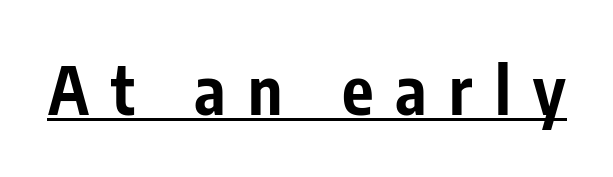
In terms of weight, the rendering is a true, heavy bold. Observe the absence of serifs on each vertical stroke in this sample. Is this a fixed-width face? No — the glyphs have proportional, varying widths. Check the space under the baseline: a stroke is drawn there. Tall strokes in this sample are plumb rather than angled.
